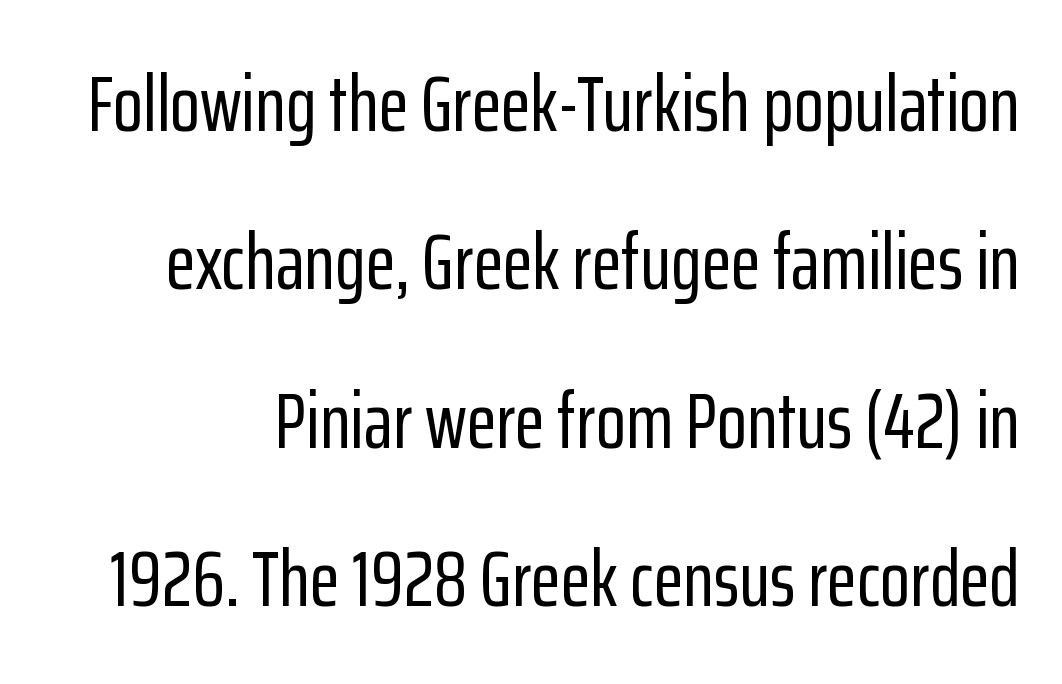
{"serif": "no", "italic": "no", "width": "condensed", "stroke_contrast": "low", "x_height": "medium", "monospaced": "no", "underline": "no", "line_spacing": "loose", "line_spacing_ratio": 2.03, "letter_spacing": "normal", "letter_spacing_em": 0.0, "glyph_px": 78}
